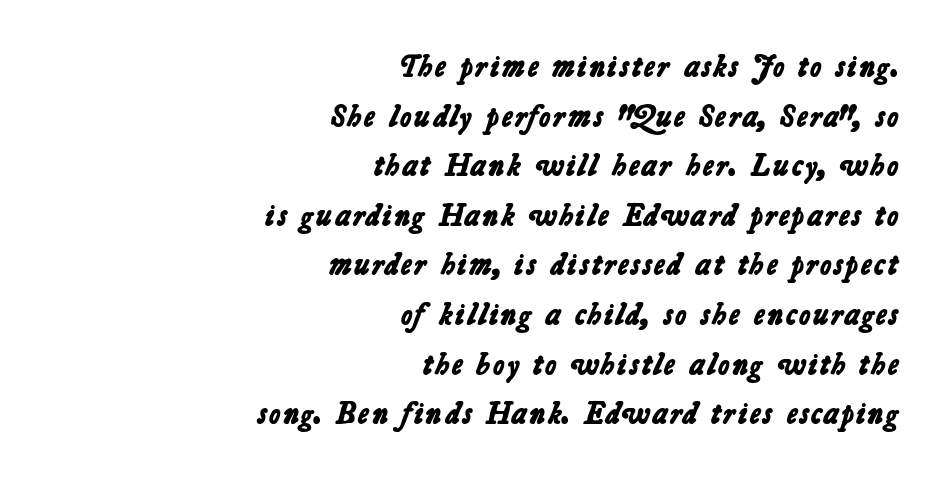
Q: Is the text bold? A: Yes.
Q: Is the typeface a serif or a sans-serif typeface? A: Sans-serif.
Q: Is the text underlined? A: No.
Q: How is the paragraph aligned? A: Right-aligned.
Q: Is the spacing between letters normal or unusually wide? A: Normal.
Q: Is the spacing between lines tight, normal or loose? A: Normal.
Q: Width (condensed, normal, or wide)? A: Normal.
Q: Stroke contrast? A: Low.
Q: x-height? A: Medium.
Q: Monospaced? A: No.
